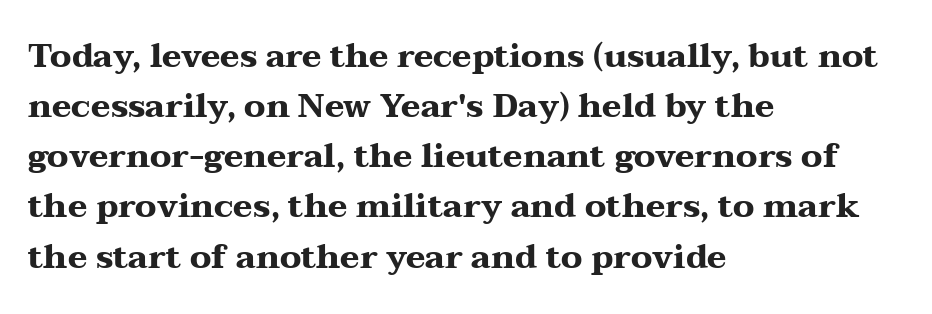
{"serif": "yes", "italic": "no", "bold": "yes", "weight": "heavy", "width": "wide", "stroke_contrast": "medium", "x_height": "medium", "monospaced": "no", "underline": "no", "align": "left", "line_spacing": "normal", "line_spacing_ratio": 1.52, "letter_spacing": "normal", "letter_spacing_em": 0.0, "glyph_px": 33}
